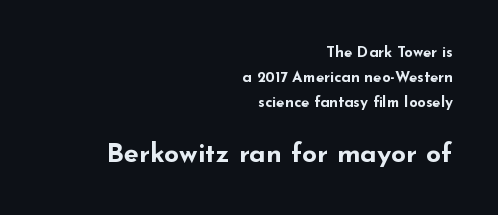
The image shows 27 px bold type, upright; set right-aligned, normal line spacing (1.66x), normal letter spacing, not underlined; the second (bottom) block is 1.8x larger.
